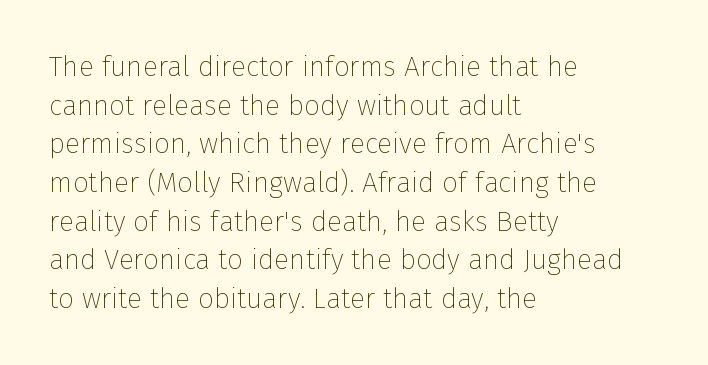
Q: Is the text bold? A: No.
Q: Is the text italic (slanted)? A: No, it is upright.
Q: Is the typeface a serif or a sans-serif typeface? A: Sans-serif.
Q: Is the text underlined? A: No.
Q: How is the paragraph aligned? A: Left-aligned.
Q: Is the spacing between letters normal or unusually wide? A: Normal.
Q: Is the spacing between lines tight, normal or loose? A: Normal.
Q: Width (condensed, normal, or wide)? A: Normal.
Q: Stroke contrast? A: Low.
Q: x-height? A: Medium.
Q: Monospaced? A: No.
